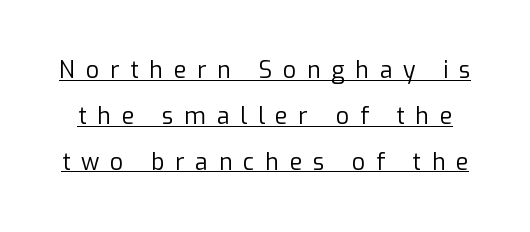
{"italic": "no", "bold": "no", "underline": "yes", "line_spacing": "loose", "line_spacing_ratio": 1.99, "letter_spacing": "wide", "letter_spacing_em": 0.47, "glyph_px": 23}
